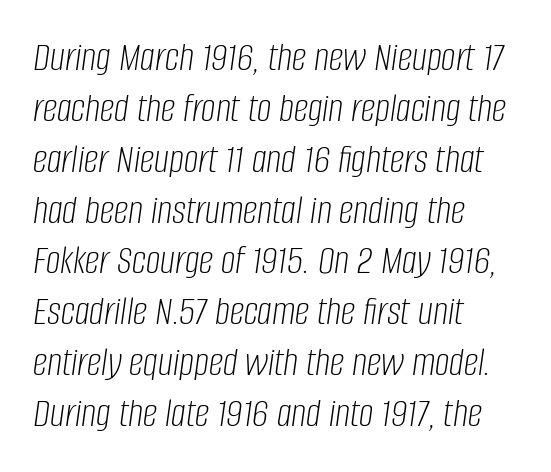
{"italic": "yes", "lean": "right", "slant_degrees": 8, "bold": "no", "weight": "light", "width": "condensed", "stroke_contrast": "low", "x_height": "large", "monospaced": "no", "underline": "no", "align": "left", "line_spacing_ratio": 1.24, "letter_spacing": "normal", "letter_spacing_em": 0.0, "glyph_px": 41}
